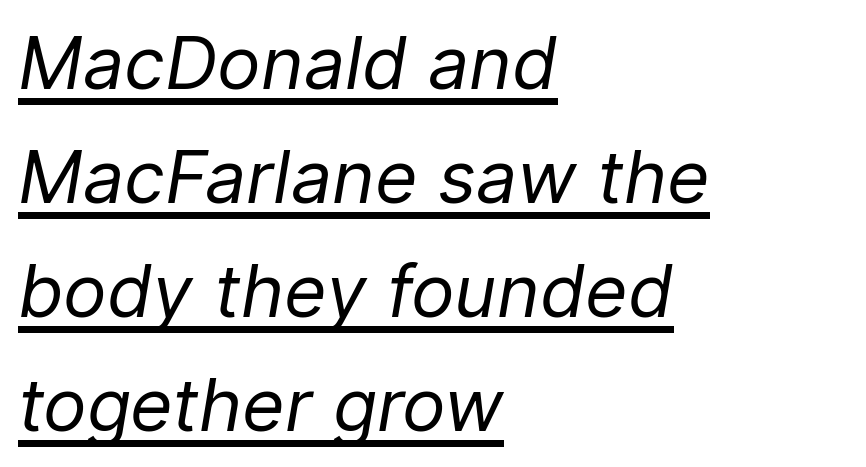
The image shows 73 px regular-weight type, italic (leaning right); set left-aligned, normal line spacing (1.56x), normal letter spacing, underlined; low stroke contrast and a medium x-height.
